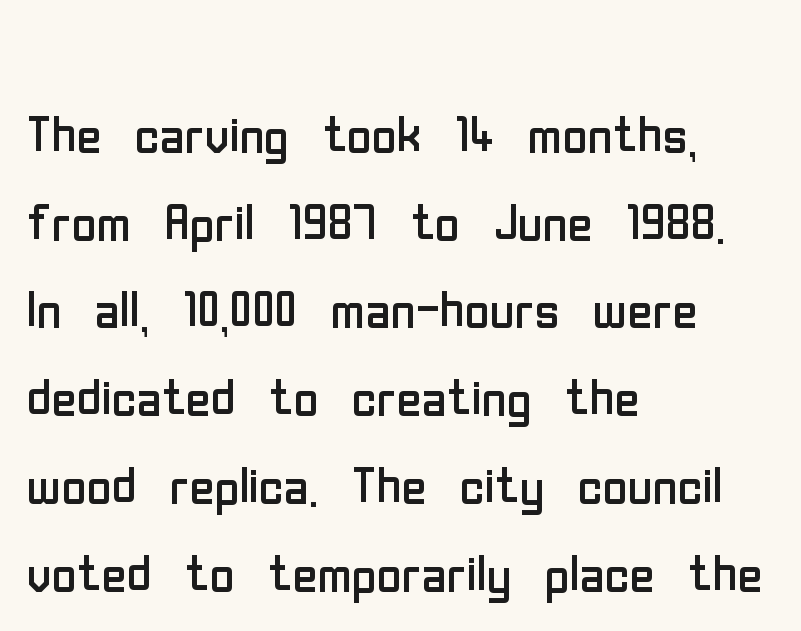
{"serif": "no", "italic": "no", "bold": "no", "weight": "regular", "width": "condensed", "stroke_contrast": "low", "x_height": "medium", "monospaced": "no", "underline": "no", "align": "left", "line_spacing": "normal", "line_spacing_ratio": 1.29, "letter_spacing": "normal", "letter_spacing_em": 0.0, "glyph_px": 68}
